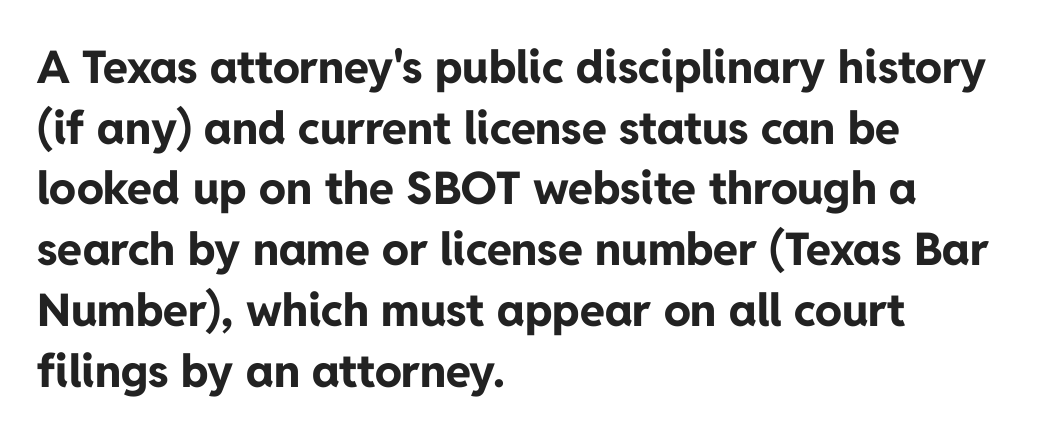
{"serif": "no", "italic": "no", "bold": "yes", "weight": "bold", "width": "normal", "stroke_contrast": "low", "x_height": "medium", "monospaced": "no", "underline": "no", "align": "left", "line_spacing": "normal", "line_spacing_ratio": 1.35, "letter_spacing": "normal", "letter_spacing_em": 0.0, "glyph_px": 45}
